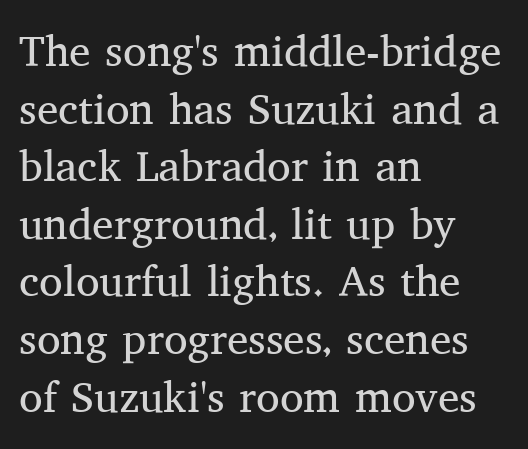
The image shows 43 px regular-weight serif type, upright; set left-aligned, normal line spacing (1.34x), normal letter spacing, not underlined; medium stroke contrast and a medium x-height.
